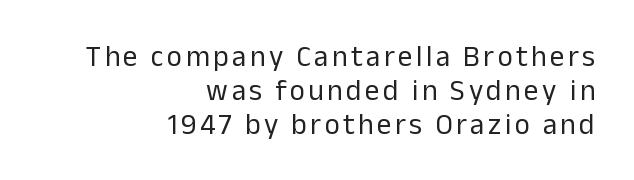
Q: Is the text bold? A: No.
Q: Is the text italic (slanted)? A: No, it is upright.
Q: Is the typeface a serif or a sans-serif typeface? A: Sans-serif.
Q: Is the text underlined? A: No.
Q: How is the paragraph aligned? A: Right-aligned.
Q: Width (condensed, normal, or wide)? A: Normal.
Q: Stroke contrast? A: Low.
Q: x-height? A: Medium.
Q: Monospaced? A: No.
